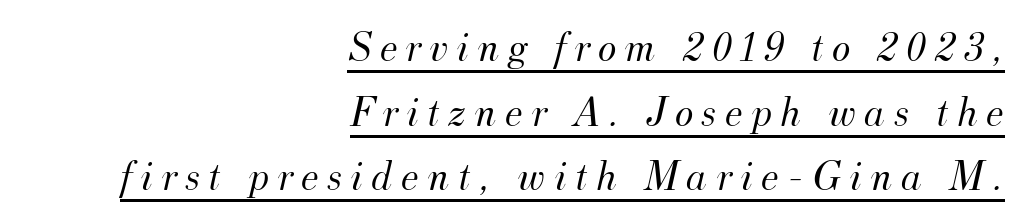
This sample is right-justified, so line beginnings fall wherever the words allow. This sample uses a serif face. Rendered with sloped, italic letterforms. Vertical spacing — default. You could not count columns in this text — the font is proportionally spaced. No extra ink here — the face is not bold.
